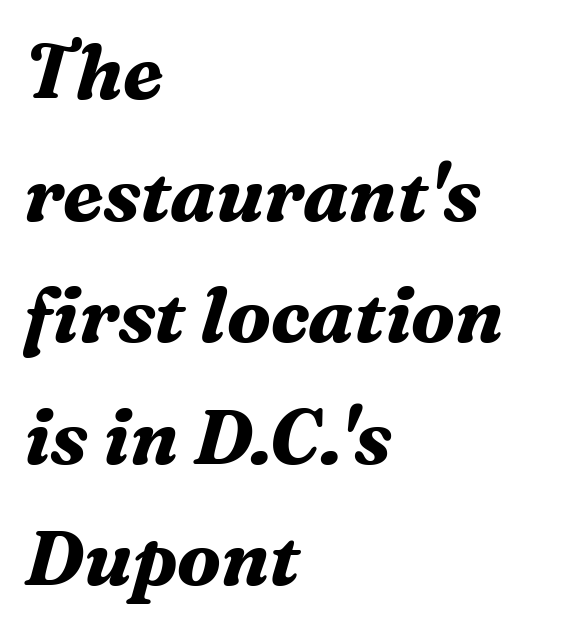
Q: Is the text bold? A: Yes.
Q: Is the text italic (slanted)? A: Yes, it leans right by about 16 degrees.
Q: Is the typeface a serif or a sans-serif typeface? A: Serif.
Q: Is the text underlined? A: No.
Q: How is the paragraph aligned? A: Left-aligned.
Q: Is the spacing between letters normal or unusually wide? A: Normal.
Q: Is the spacing between lines tight, normal or loose? A: Normal.
Q: Width (condensed, normal, or wide)? A: Normal.
Q: Stroke contrast? A: Medium.
Q: x-height? A: Medium.
Q: Monospaced? A: No.
